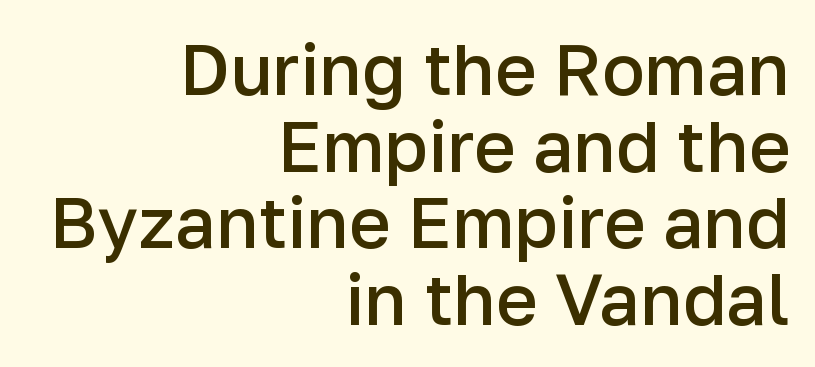
Q: Is the text bold? A: Semi-bold.
Q: Is the text italic (slanted)? A: No, it is upright.
Q: Is the typeface a serif or a sans-serif typeface? A: Sans-serif.
Q: Is the text underlined? A: No.
Q: How is the paragraph aligned? A: Right-aligned.
Q: Is the spacing between letters normal or unusually wide? A: Normal.
Q: Is the spacing between lines tight, normal or loose? A: Tight.
Q: Width (condensed, normal, or wide)? A: Normal.
Q: Stroke contrast? A: Low.
Q: x-height? A: Medium.
Q: Monospaced? A: No.
